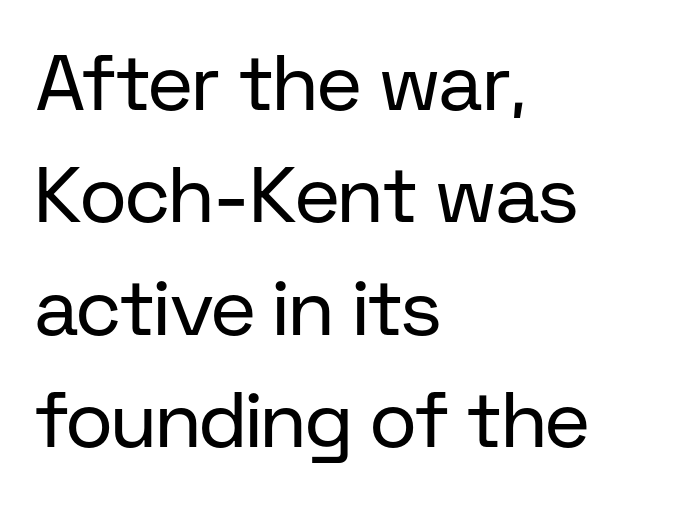
{"serif": "no", "italic": "no", "bold": "no", "weight": "regular", "width": "normal", "stroke_contrast": "low", "x_height": "medium", "monospaced": "no", "underline": "no", "align": "left", "line_spacing": "normal", "line_spacing_ratio": 1.44, "letter_spacing": "normal", "letter_spacing_em": 0.0, "glyph_px": 78}
